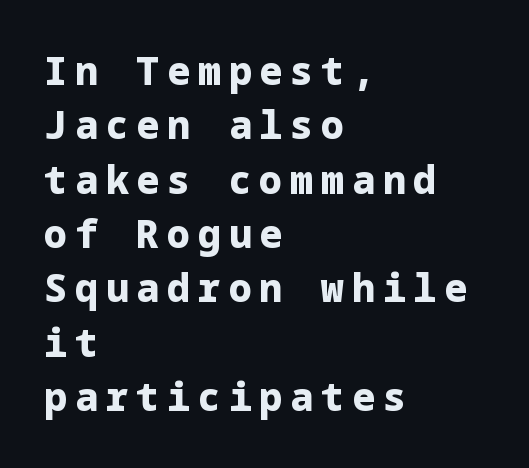
Q: Is the text bold? A: Yes.
Q: Is the text italic (slanted)? A: No, it is upright.
Q: Is the typeface a serif or a sans-serif typeface? A: Sans-serif.
Q: Is the text underlined? A: No.
Q: How is the paragraph aligned? A: Left-aligned.
Q: Is the spacing between letters normal or unusually wide? A: Unusually wide.
Q: Is the spacing between lines tight, normal or loose? A: Normal.
Q: Width (condensed, normal, or wide)? A: Normal.
Q: Stroke contrast? A: Low.
Q: x-height? A: Medium.
